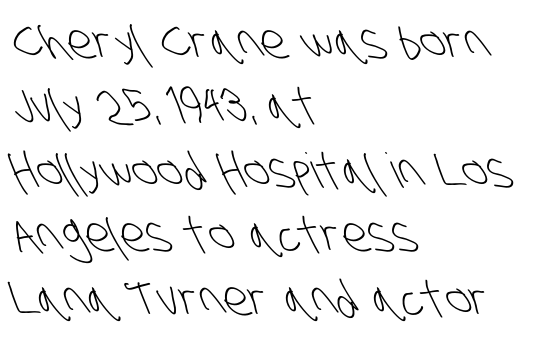
{"serif": "no", "bold": "no", "weight": "light", "width": "condensed", "stroke_contrast": "low", "x_height": "large", "monospaced": "no", "underline": "no", "align": "left", "line_spacing": "normal", "line_spacing_ratio": 1.34, "letter_spacing": "normal", "letter_spacing_em": 0.0, "glyph_px": 48}
